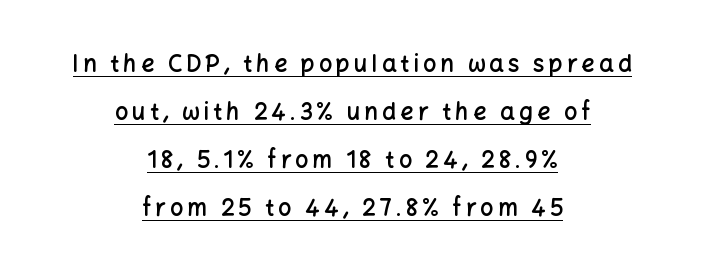
{"italic": "no", "bold": "semi", "underline": "yes", "align": "center", "line_spacing": "loose", "line_spacing_ratio": 2.09, "glyph_px": 23}
